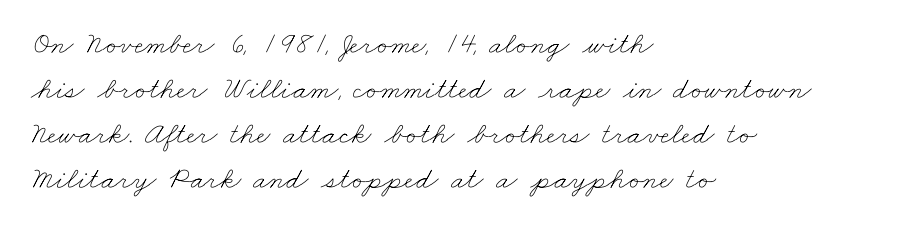
The image shows 31 px thin, wide type; set left-aligned, normal line spacing (1.45x), normal letter spacing, not underlined; low stroke contrast and a small x-height.
